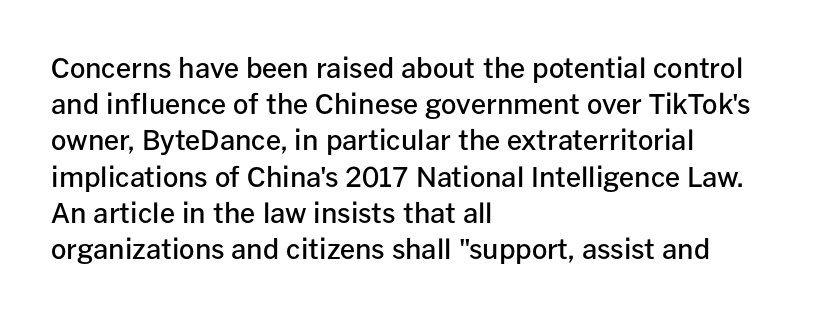
Nobody touched the tracking dial on this one. Its strokes are somewhat broadened, the hallmark of semibold type. Reading down the column, the eye jumps a familiar distance to each next line. Decoration check: the copy has no underline. The paragraph has a hard left edge and a soft right edge. Does the lettering tilt? It doesn't — this is upright.
